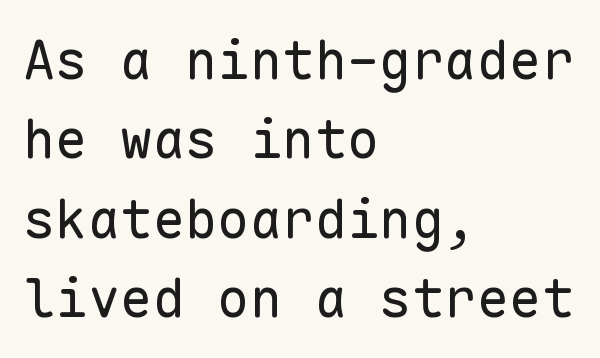
The typesetter chose a ragged-right arrangement here. Notice how the stems are strictly vertical — no italics here. Is this a fixed-width face? Yes — each glyph sits in an identical cell. How are the letters spaced? Ordinarily, with no added tracking. Typographically, this falls in the sans-serif category. Quick note: interline space is typical.
